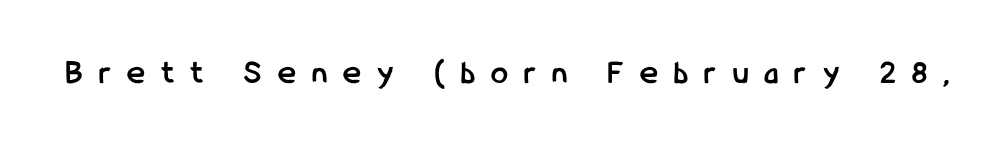
Q: Is the text bold? A: Yes.
Q: Is the text italic (slanted)? A: No, it is upright.
Q: Is the typeface a serif or a sans-serif typeface? A: Sans-serif.
Q: Is the text underlined? A: No.
Q: Is the spacing between letters normal or unusually wide? A: Unusually wide.
Q: Width (condensed, normal, or wide)? A: Condensed.
Q: Stroke contrast? A: Low.
Q: x-height? A: Medium.
Q: Monospaced? A: No.
